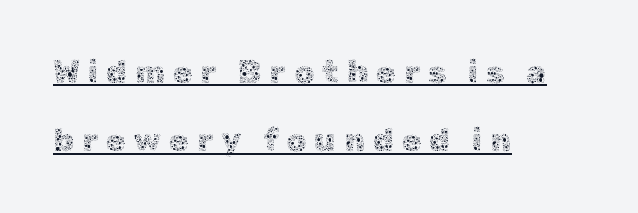
{"italic": "no", "bold": "no", "weight": "thin", "width": "normal", "x_height": "medium", "monospaced": "no", "underline": "yes", "align": "left", "line_spacing": "loose", "line_spacing_ratio": 2.13, "letter_spacing": "wide", "letter_spacing_em": 0.24, "glyph_px": 32}
